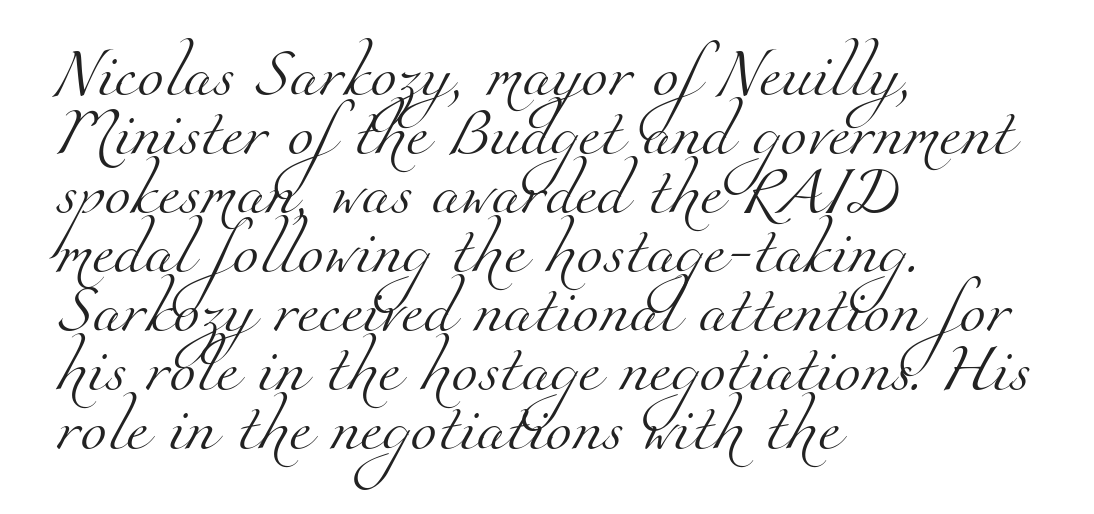
{"serif": "yes", "bold": "no", "weight": "light", "width": "normal", "stroke_contrast": "medium", "x_height": "small", "monospaced": "no", "underline": "no", "align": "left", "line_spacing_ratio": 1.23, "letter_spacing": "normal", "letter_spacing_em": 0.0, "glyph_px": 48}
